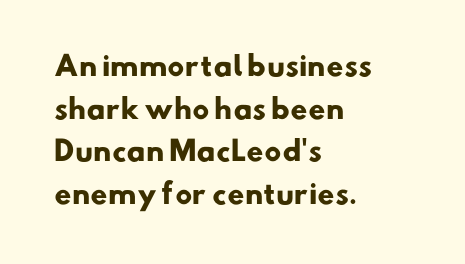
Q: Is the text bold? A: Yes.
Q: Is the text underlined? A: No.
Q: How is the paragraph aligned? A: Left-aligned.
Q: Is the spacing between letters normal or unusually wide? A: Normal.
Q: Is the spacing between lines tight, normal or loose? A: Normal.
